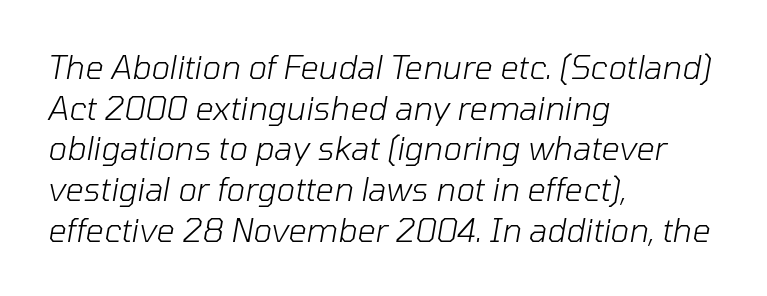
{"italic": "yes", "lean": "right", "slant_degrees": 10, "bold": "no", "weight": "light", "width": "normal", "stroke_contrast": "low", "x_height": "medium", "monospaced": "no", "underline": "no", "align": "left", "line_spacing": "normal", "line_spacing_ratio": 1.27, "letter_spacing": "normal", "letter_spacing_em": 0.0, "glyph_px": 32}
